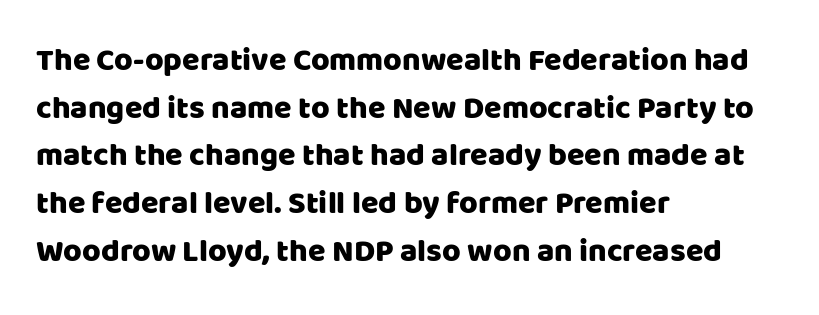
The image shows 32 px sans-serif type, upright; set left-aligned, normal line spacing (1.49x), normal letter spacing, not underlined; low stroke contrast and a large x-height.
